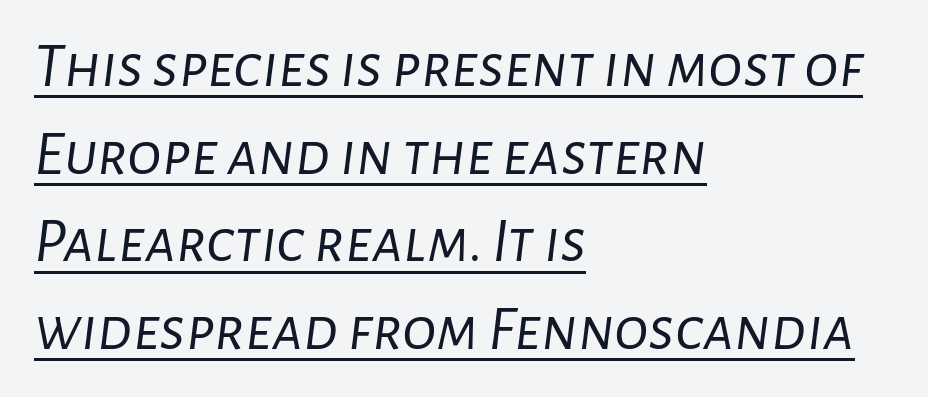
Q: Is the text bold? A: No.
Q: Is the text italic (slanted)? A: Yes, it leans right by about 7 degrees.
Q: Is the text underlined? A: Yes.
Q: How is the paragraph aligned? A: Left-aligned.
Q: Is the spacing between letters normal or unusually wide? A: Normal.
Q: Is the spacing between lines tight, normal or loose? A: Normal.
Q: Width (condensed, normal, or wide)? A: Normal.
Q: Stroke contrast? A: Low.
Q: x-height? A: Medium.
Q: Monospaced? A: No.
